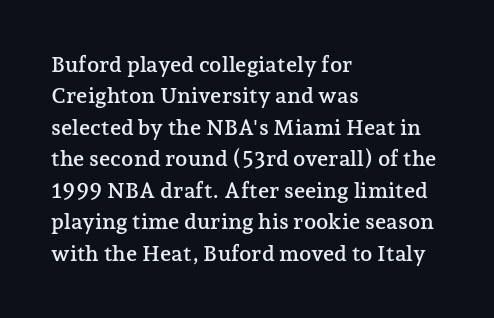
Q: Is the text italic (slanted)? A: No, it is upright.
Q: Is the text underlined? A: No.
Q: How is the paragraph aligned? A: Left-aligned.
Q: Is the spacing between letters normal or unusually wide? A: Normal.
Q: Is the spacing between lines tight, normal or loose? A: Normal.
